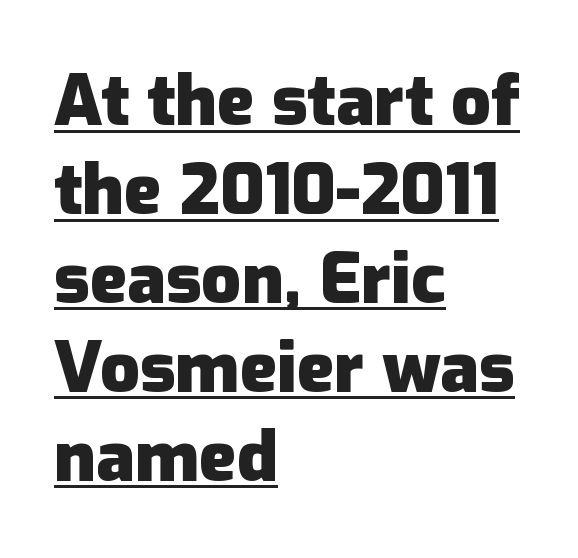
Q: Is the text bold? A: Yes.
Q: Is the text italic (slanted)? A: No, it is upright.
Q: Is the typeface a serif or a sans-serif typeface? A: Sans-serif.
Q: Is the text underlined? A: Yes.
Q: How is the paragraph aligned? A: Left-aligned.
Q: Is the spacing between letters normal or unusually wide? A: Normal.
Q: Is the spacing between lines tight, normal or loose? A: Normal.
Q: Width (condensed, normal, or wide)? A: Normal.
Q: Stroke contrast? A: Low.
Q: x-height? A: Medium.
Q: Monospaced? A: No.
